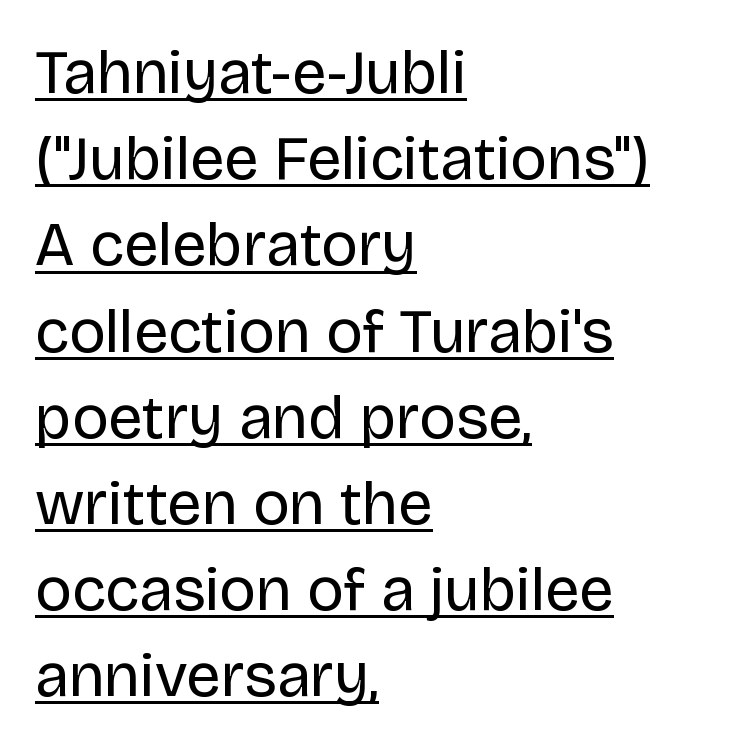
It's the straight-up-and-down kind of type. The designer went with a sans here, leaving each stem footless. Layout note: lines flush left. In designer terms, the underline attribute is active on this setting. Spacing verdict: proportional, widths tailored to each character. Does extra space separate the letters? No, they use regular spacing.
